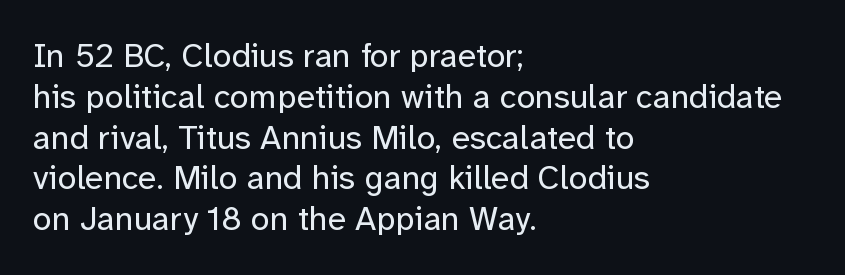
You can tell it's not italic because the verticals are truly vertical. The face looks like a standard text weight, possibly lighter. Proportional: the letters do not fall into vertical columns. What stands out about the letter spacing? Nothing — it is the standard amount. Typographically, this falls in the sans-serif category. Check under the words: just untouched page.
